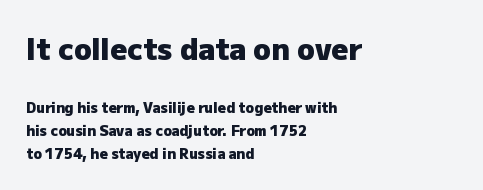
{"serif": "no", "italic": "no", "bold": "yes", "weight": "heavy", "width": "normal", "stroke_contrast": "low", "x_height": "medium", "monospaced": "no", "underline": "no", "align": "left", "line_spacing": "normal", "line_spacing_ratio": 1.62, "letter_spacing": "normal", "letter_spacing_em": 0.0, "larger_block": "first", "size_ratio": 2.07, "glyph_px": 29}
